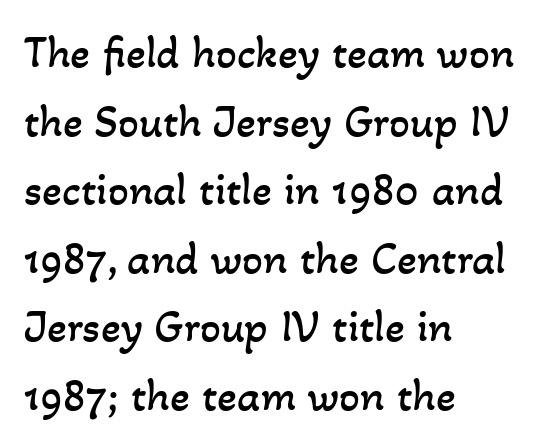
The leading is moderate, giving the passage an even texture. These lines are rendered in a variable-pitch font. Horizontal alignment here is leftward, the default for most running prose. Does extra space separate the letters? No, they use regular spacing.
